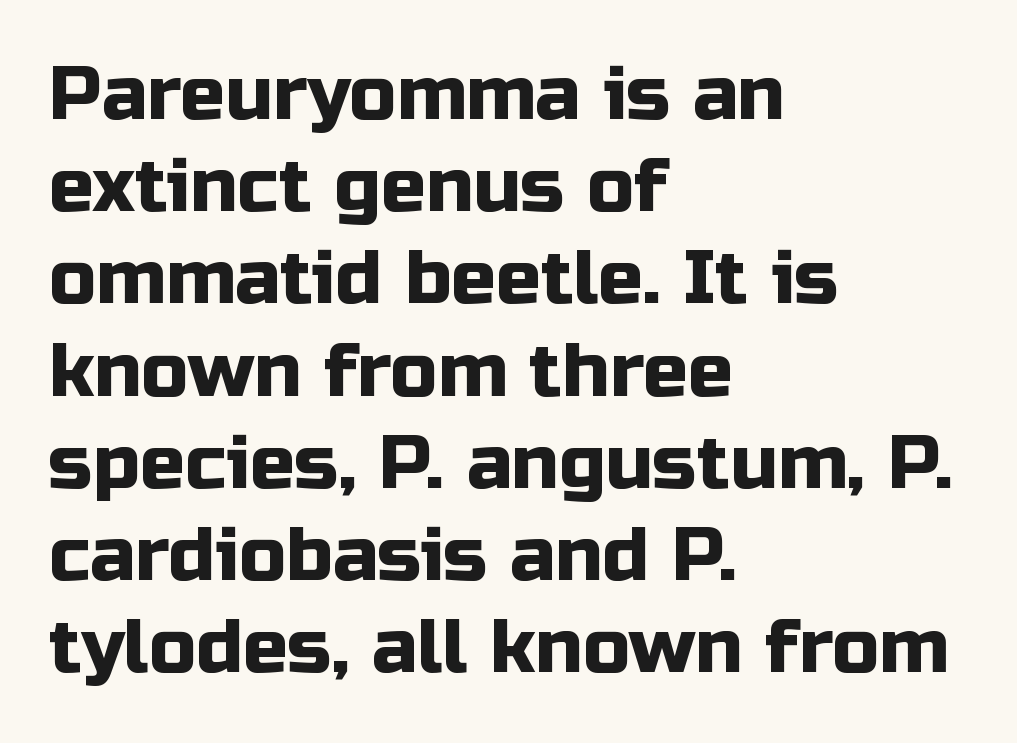
Think of a printed novel: that variable character pitch is what you see here. Unmarked baselines from the first word to the last. Serifs: no, the terminals of the letterforms are clean. Visually the block forms a straight wall on the left and a jagged coastline on the right. How are the letters spaced? Ordinarily, with no added tracking.
